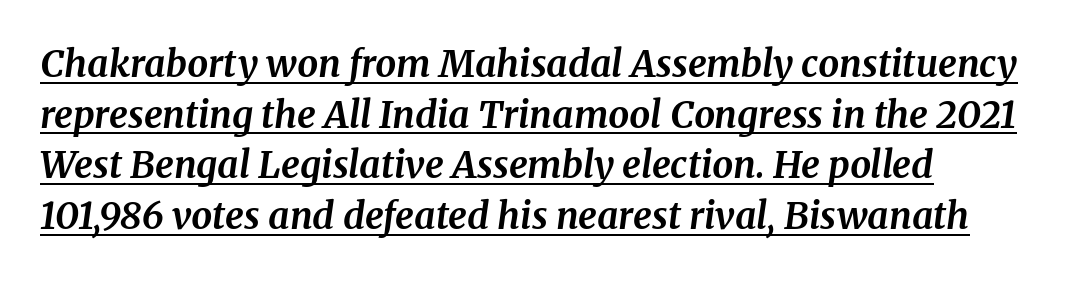
Character widths vary here, with narrow letters taking less room than wide ones. The horizontal fit of the characters is conventional and even. Letterform terminals end in serifs throughout the passage. A typesetter would mark this as italic.
